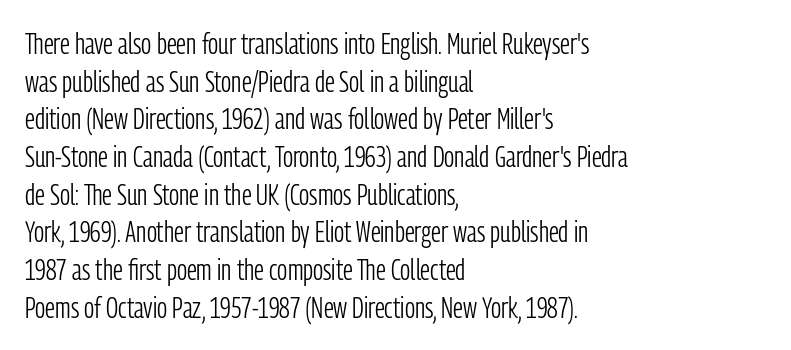
Q: Is the text bold? A: No.
Q: Is the text italic (slanted)? A: No, it is upright.
Q: Is the typeface a serif or a sans-serif typeface? A: Sans-serif.
Q: Is the text underlined? A: No.
Q: How is the paragraph aligned? A: Left-aligned.
Q: Is the spacing between letters normal or unusually wide? A: Normal.
Q: Is the spacing between lines tight, normal or loose? A: Normal.
Q: Width (condensed, normal, or wide)? A: Condensed.
Q: Stroke contrast? A: Low.
Q: x-height? A: Medium.
Q: Monospaced? A: No.
